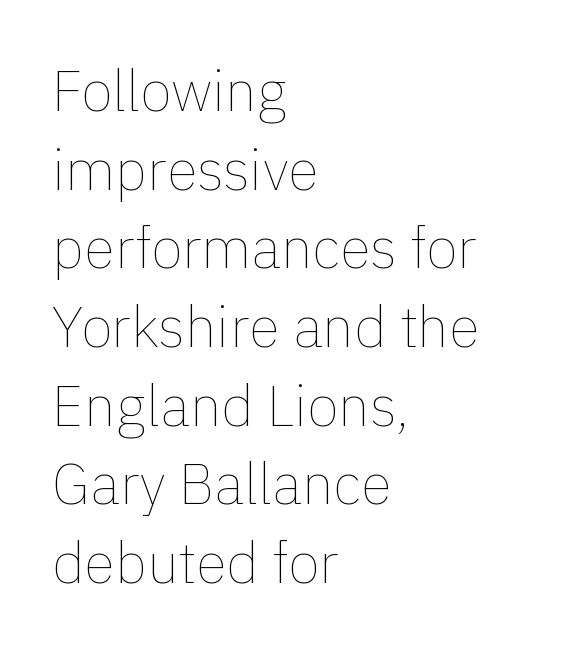
The image shows 57 px thin type, upright; set left-aligned, normal line spacing (1.38x), normal letter spacing, not underlined; a medium x-height.
